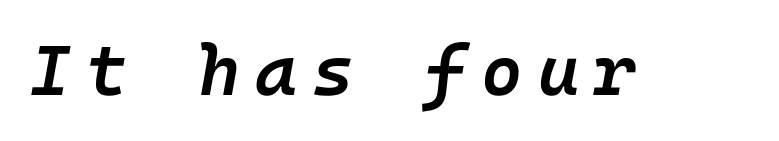
Q: Is the text bold? A: Semi-bold.
Q: Is the text italic (slanted)? A: Yes, it leans right by about 10 degrees.
Q: Is the text underlined? A: No.
Q: Is the spacing between letters normal or unusually wide? A: Unusually wide.
Q: Width (condensed, normal, or wide)? A: Normal.
Q: Stroke contrast? A: Low.
Q: x-height? A: Medium.
